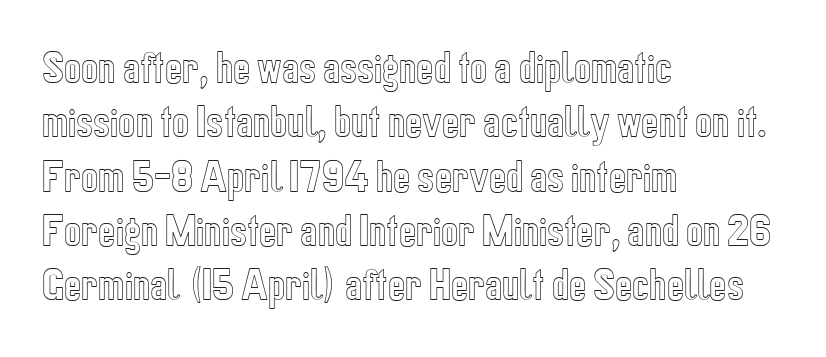
The image shows 36 px condensed type, upright; set left-aligned, normal line spacing (1.51x), normal letter spacing, not underlined; a medium x-height.
